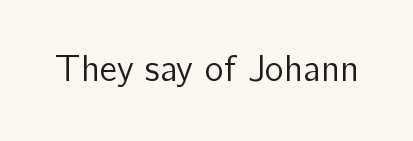
{"serif": "no", "italic": "no", "bold": "no", "weight": "regular", "width": "normal", "stroke_contrast": "low", "x_height": "medium", "monospaced": "no", "underline": "no", "letter_spacing": "normal", "letter_spacing_em": 0.0, "glyph_px": 36}
